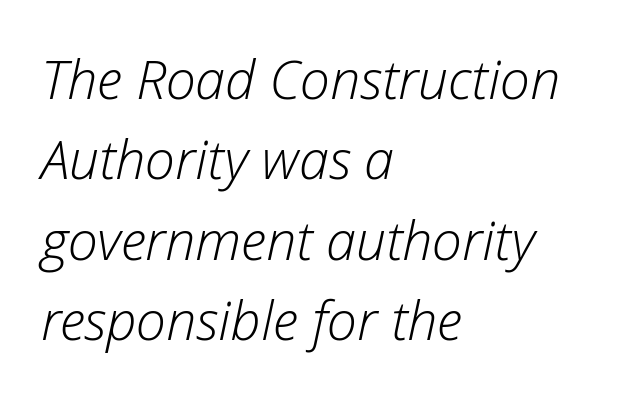
{"italic": "yes", "lean": "right", "slant_degrees": 12, "bold": "no", "weight": "light", "width": "normal", "stroke_contrast": "low", "x_height": "medium", "monospaced": "no", "underline": "no", "align": "left", "line_spacing": "normal", "line_spacing_ratio": 1.49, "letter_spacing": "normal", "letter_spacing_em": 0.0, "glyph_px": 54}
